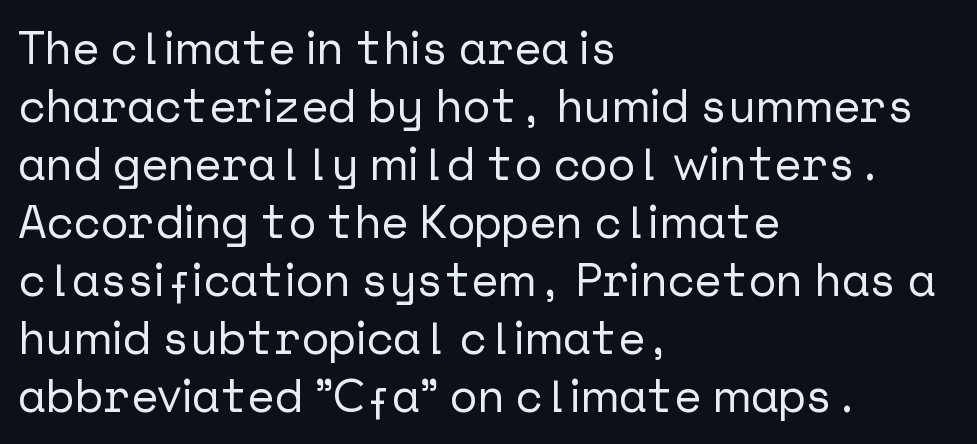
The type family on display is of the sans-serif kind. The rendering keeps characters at their native spacing. Beneath every word, the page is bare. Where is the straight margin? On the left. Quick note: not italic, upright. Does the leading feel generous? No, just average.
